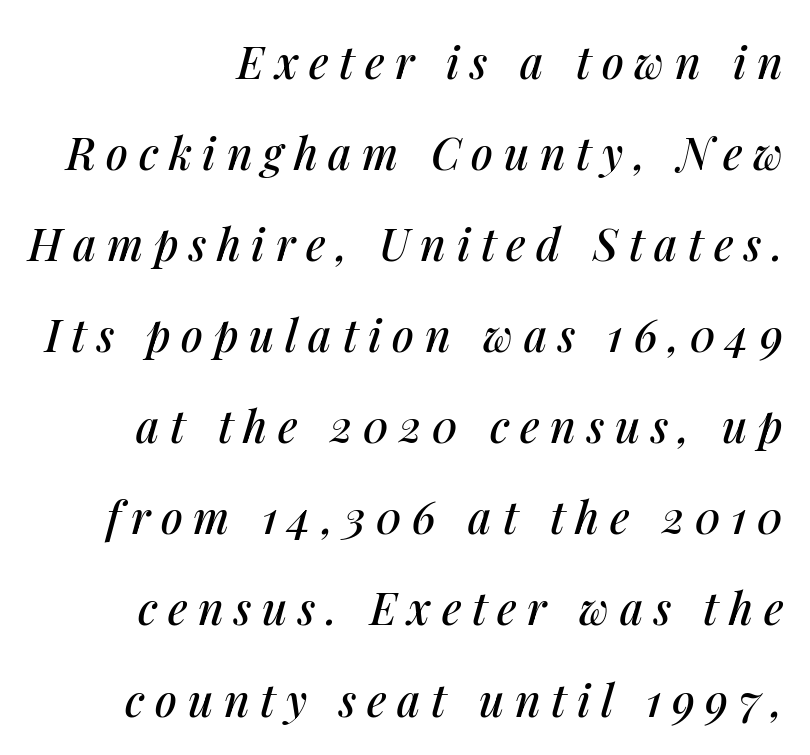
Q: Is the text italic (slanted)? A: Yes, it leans right by about 14 degrees.
Q: Is the text underlined? A: No.
Q: How is the paragraph aligned? A: Right-aligned.
Q: Is the spacing between letters normal or unusually wide? A: Unusually wide.
Q: Is the spacing between lines tight, normal or loose? A: Loose.
Q: Width (condensed, normal, or wide)? A: Normal.
Q: Stroke contrast? A: Medium.
Q: x-height? A: Medium.
Q: Monospaced? A: No.
